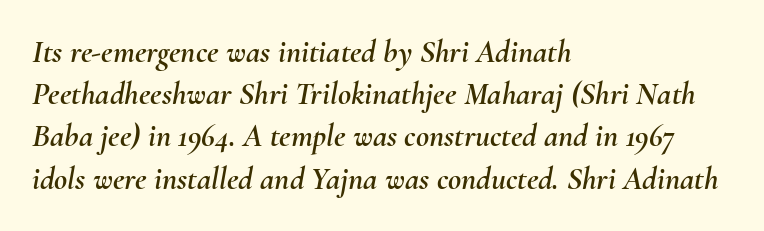
Q: Is the text italic (slanted)? A: Yes, it leans right by about 10 degrees.
Q: Is the text underlined? A: No.
Q: How is the paragraph aligned? A: Left-aligned.
Q: Is the spacing between letters normal or unusually wide? A: Normal.
Q: Is the spacing between lines tight, normal or loose? A: Normal.
Q: Width (condensed, normal, or wide)? A: Normal.
Q: Stroke contrast? A: Medium.
Q: x-height? A: Small.
Q: Monospaced? A: No.
